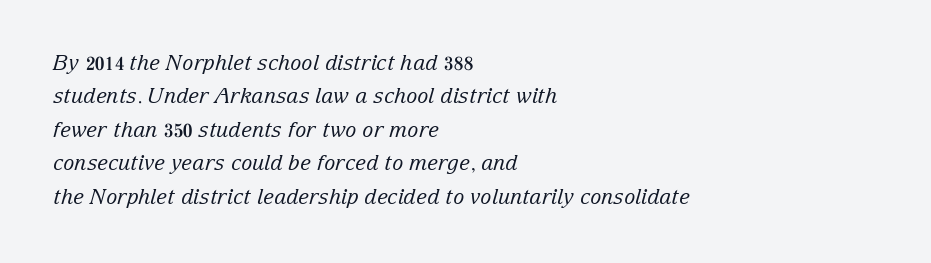
Decoration check: the copy has no underline. Line beginnings align vertically; line endings do not. This sample uses plain, unmodified letter spacing. Notice how descenders clear the ascenders below comfortably — that's standard leading. Ink coverage per letter is moderate at most. The rendering applies a slant to the glyphs.
